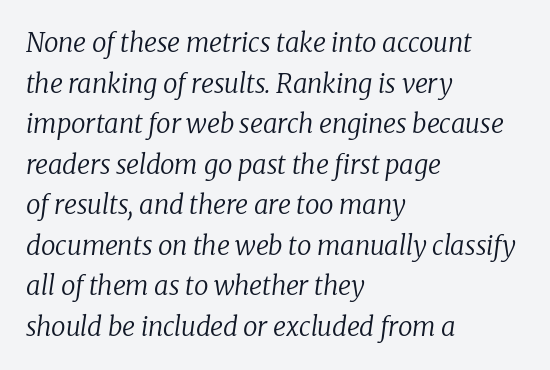
The image shows 26 px text type, italic (leaning right); set left-aligned, normal line spacing (1.56x), normal letter spacing, not underlined.
